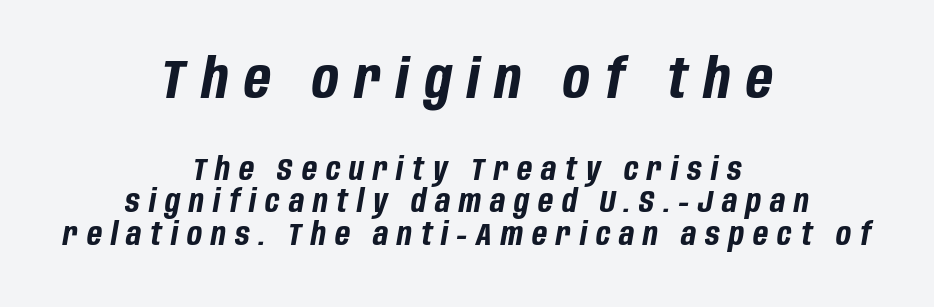
The gaps between neighbouring characters are conspicuously large. These lines are rendered in a variable-pitch font. Nobody drew a line under any word here. You can tell it's italic because the verticals aren't actually vertical. A typesetter would call this leading minimal, almost set solid.
